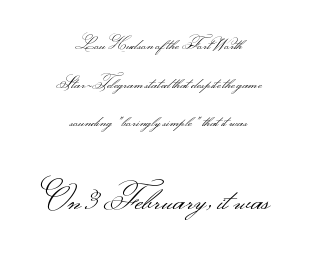
{"serif": "no", "bold": "no", "weight": "light", "width": "wide", "stroke_contrast": "medium", "monospaced": "no", "underline": "no", "align": "center", "line_spacing": "loose", "line_spacing_ratio": 2.42, "letter_spacing": "normal", "letter_spacing_em": 0.0, "larger_block": "second", "size_ratio": 2.0, "glyph_px": 32}
